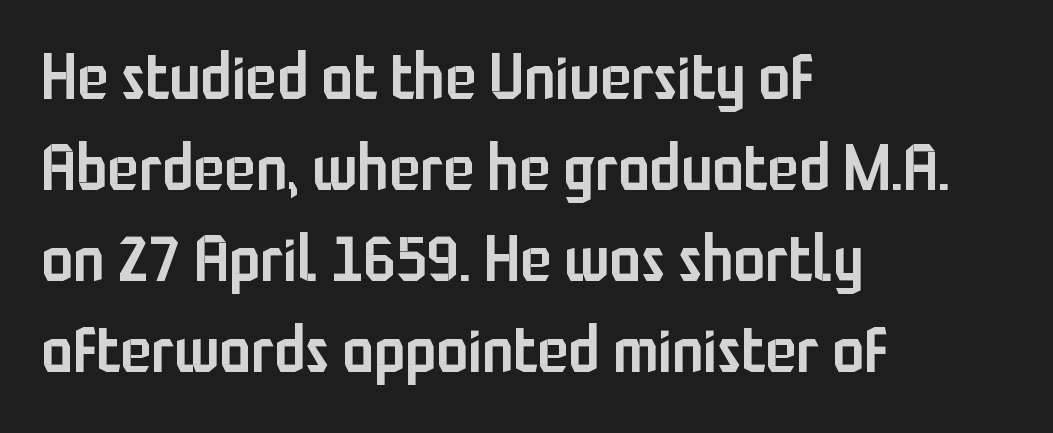
The image shows 64 px semibold, condensed sans-serif type, upright; set left-aligned, normal line spacing (1.42x), normal letter spacing, not underlined; low stroke contrast and a medium x-height.
